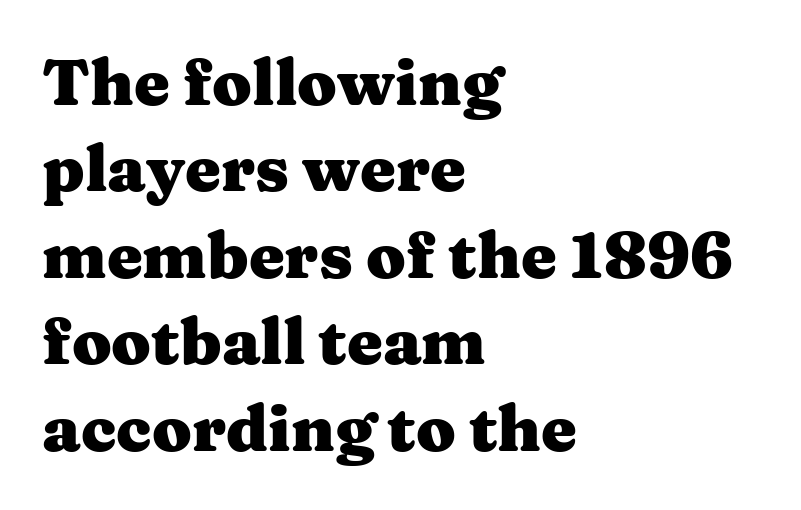
{"serif": "yes", "italic": "no", "bold": "yes", "weight": "heavy", "width": "wide", "stroke_contrast": "medium", "x_height": "medium", "monospaced": "no", "underline": "no", "align": "left", "line_spacing": "normal", "line_spacing_ratio": 1.35, "letter_spacing": "normal", "letter_spacing_em": 0.0, "glyph_px": 64}
